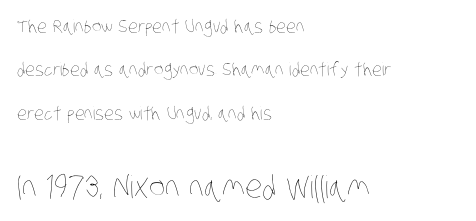
Think of a printed novel: that variable character pitch is what you see here. If you drew a ruler down the left edge, every line would touch it. Nobody touched the tracking dial on this one. The passage shown is not underscored anywhere. The typeface has the unassuming heft of standard copy or less.
